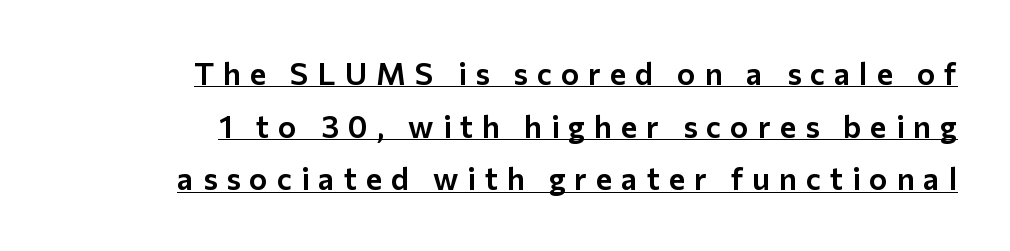
The image shows 31 px sans-serif type, upright; set right-aligned, normal line spacing (1.7x), unusually wide letter spacing (+0.29 em), underlined; low stroke contrast and a medium x-height.
